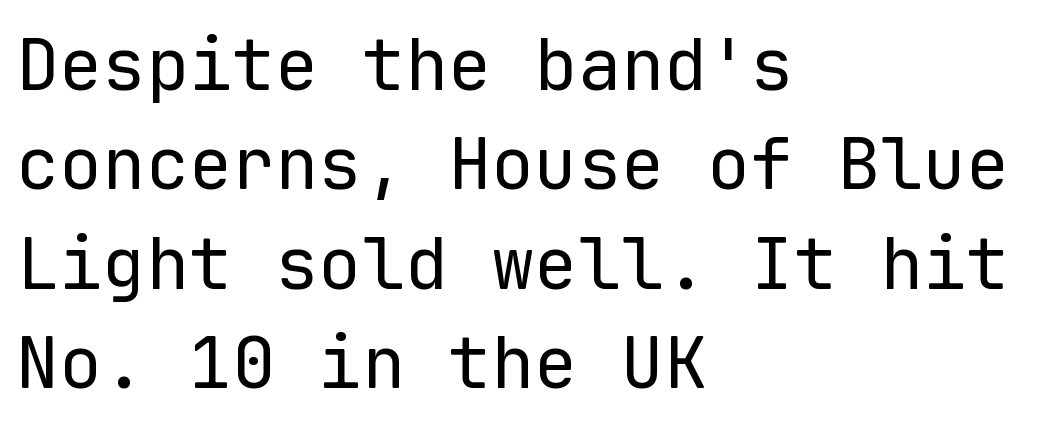
Q: Is the text bold? A: No.
Q: Is the text italic (slanted)? A: No, it is upright.
Q: Is the typeface a serif or a sans-serif typeface? A: Sans-serif.
Q: Is the text underlined? A: No.
Q: How is the paragraph aligned? A: Left-aligned.
Q: Is the spacing between letters normal or unusually wide? A: Normal.
Q: Is the spacing between lines tight, normal or loose? A: Normal.
Q: Width (condensed, normal, or wide)? A: Normal.
Q: Stroke contrast? A: Low.
Q: x-height? A: Medium.
Q: Monospaced? A: Yes.
